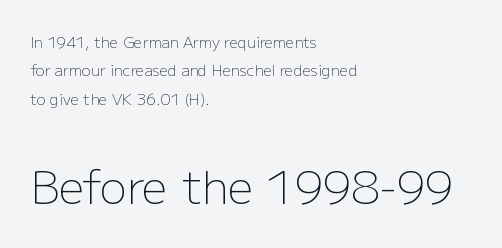
Honestly, the letter spacing is just normal — you wouldn't notice it. Compared with a centered layout, this one pins lines to the left instead. Notice how the stems are strictly vertical — no italics here. The font is comparable to plain body text, perhaps lighter. Think of a printed novel: that variable character pitch is what you see here. The passage shown is typeset with a sans-serif family.
